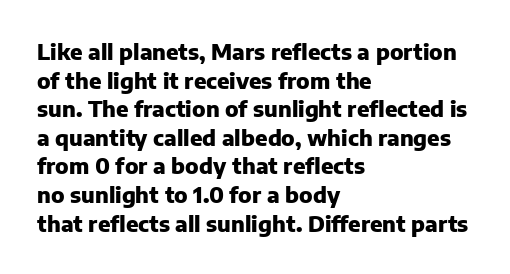
{"italic": "no", "bold": "yes", "underline": "no", "align": "left", "line_spacing": "normal", "line_spacing_ratio": 1.3, "letter_spacing": "normal", "letter_spacing_em": 0.0, "glyph_px": 22}
